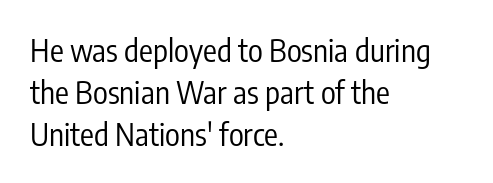
The image shows 31 px regular-weight, condensed sans-serif type, upright; set left-aligned, normal line spacing (1.35x), normal letter spacing, not underlined; low stroke contrast and a medium x-height.
